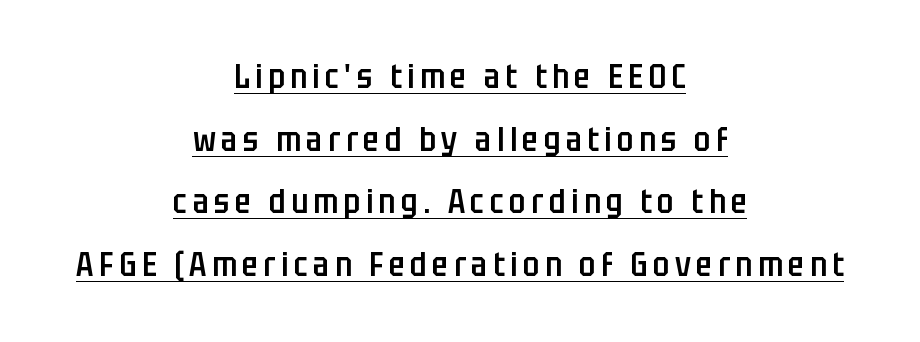
Looks like regular typesetting: each glyph gets only the width it needs. Are there feet on the stems? There aren't — it's a sans. The strokes are fattened partway — semibold, not bold. Short and long lines alike share a common midpoint. Italic: no, the glyphs are upright roman. Summary of vertical rhythm: relaxed, with wide interline spacing.
